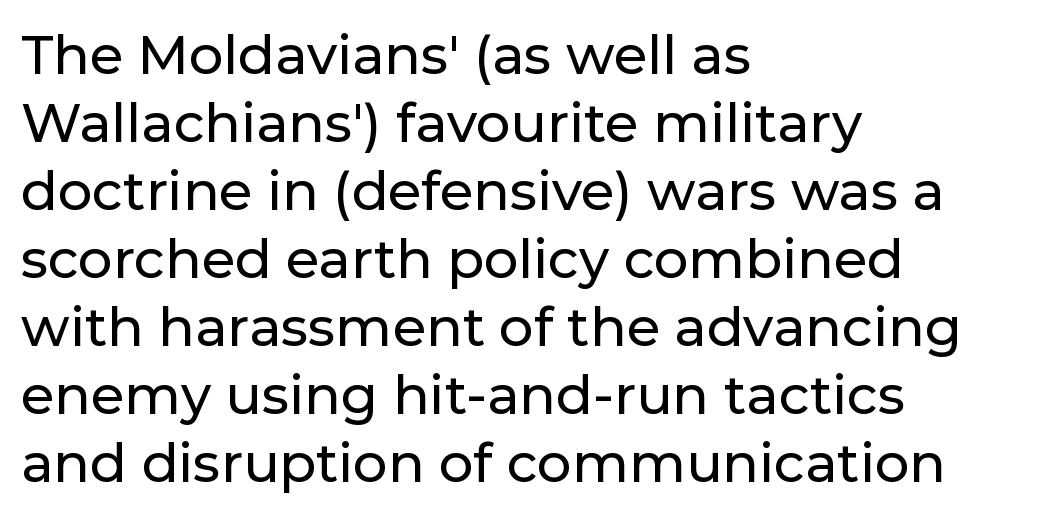
The image shows 54 px sans-serif type, upright; set left-aligned, normal line spacing (1.26x), normal letter spacing, not underlined; low stroke contrast and a medium x-height.
